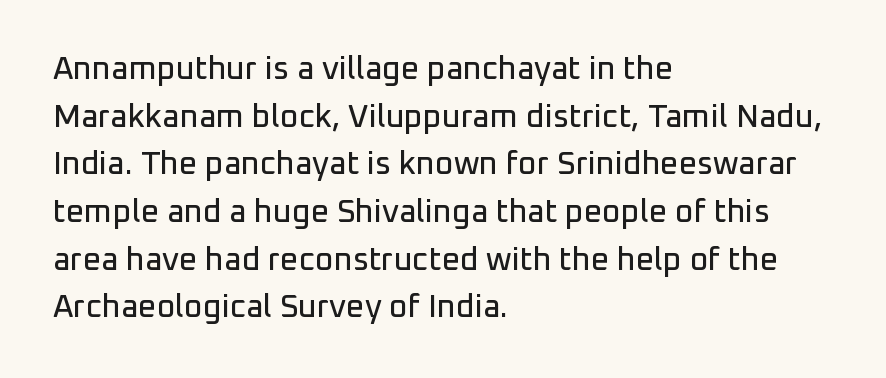
The image shows 32 px sans-serif type, upright; set left-aligned, normal line spacing (1.49x), normal letter spacing, not underlined; low stroke contrast and a medium x-height.
